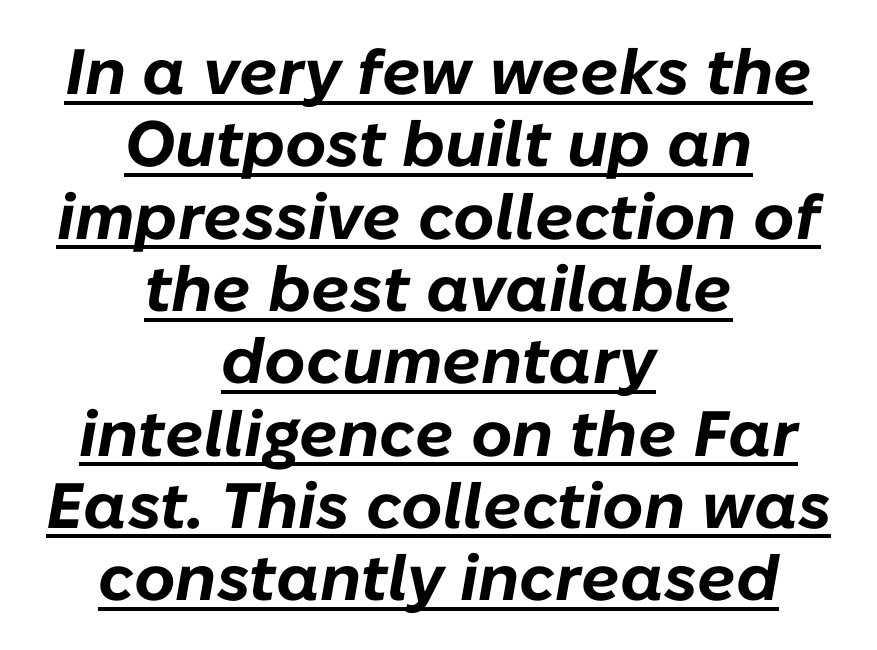
The image shows 64 px bold type, italic (leaning right); set centered, tight line spacing (1.13x), normal letter spacing, underlined; low stroke contrast and a medium x-height.
